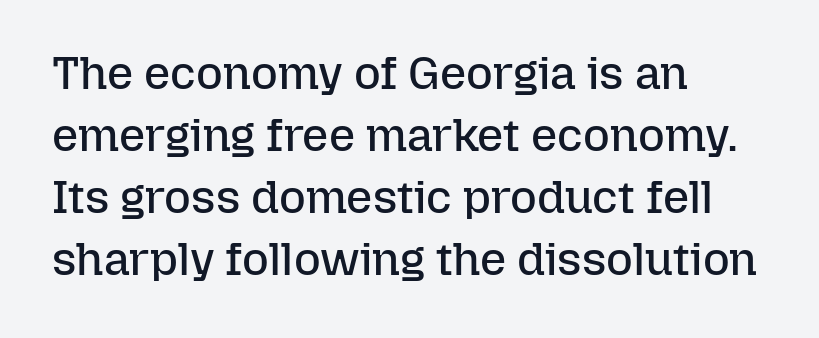
{"italic": "no", "bold": "no", "weight": "regular", "width": "normal", "stroke_contrast": "low", "x_height": "medium", "monospaced": "no", "underline": "no", "align": "left", "line_spacing": "normal", "line_spacing_ratio": 1.35, "letter_spacing": "normal", "letter_spacing_em": 0.0, "glyph_px": 46}
